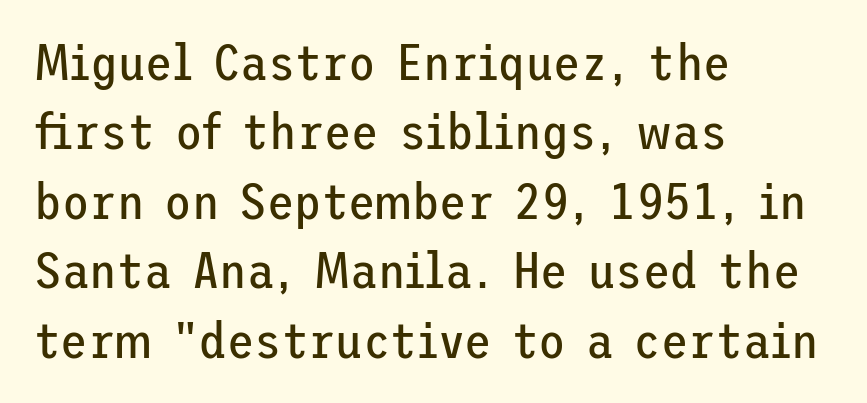
Q: Is the text bold? A: No.
Q: Is the text italic (slanted)? A: No, it is upright.
Q: Is the typeface a serif or a sans-serif typeface? A: Sans-serif.
Q: Is the text underlined? A: No.
Q: How is the paragraph aligned? A: Left-aligned.
Q: Is the spacing between letters normal or unusually wide? A: Normal.
Q: Is the spacing between lines tight, normal or loose? A: Normal.
Q: Width (condensed, normal, or wide)? A: Normal.
Q: Stroke contrast? A: Low.
Q: x-height? A: Medium.
